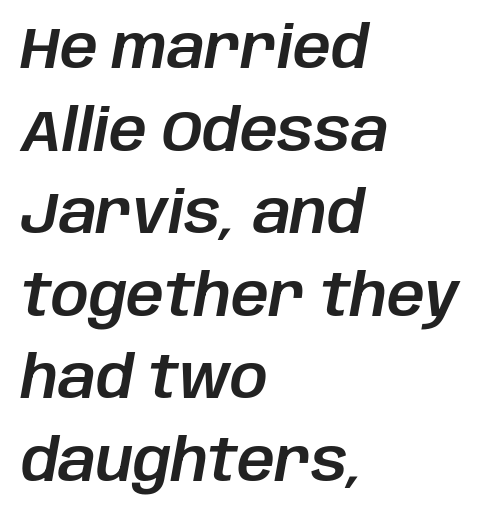
Q: Is the text italic (slanted)? A: Yes, it leans right by about 10 degrees.
Q: Is the text underlined? A: No.
Q: How is the paragraph aligned? A: Left-aligned.
Q: Is the spacing between letters normal or unusually wide? A: Normal.
Q: Is the spacing between lines tight, normal or loose? A: Normal.
Q: Width (condensed, normal, or wide)? A: Normal.
Q: Stroke contrast? A: Low.
Q: x-height? A: Large.
Q: Monospaced? A: No.
